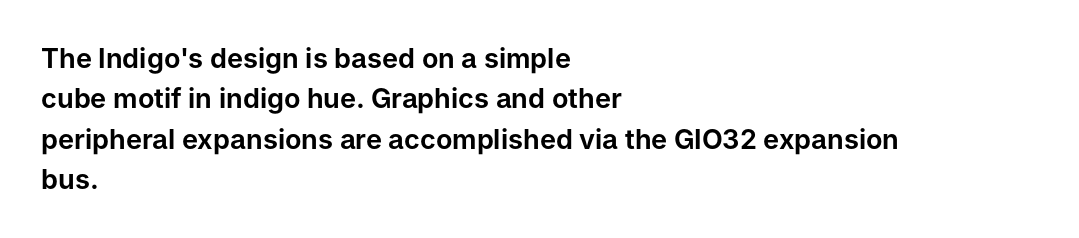
Q: Is the text italic (slanted)? A: No, it is upright.
Q: Is the text underlined? A: No.
Q: How is the paragraph aligned? A: Left-aligned.
Q: Is the spacing between letters normal or unusually wide? A: Normal.
Q: Is the spacing between lines tight, normal or loose? A: Normal.
